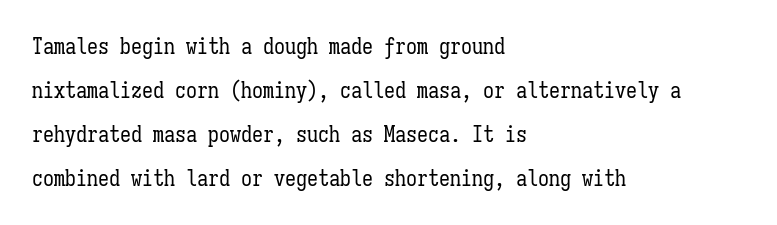
Q: Is the text bold? A: No.
Q: Is the text italic (slanted)? A: No, it is upright.
Q: Is the text underlined? A: No.
Q: How is the paragraph aligned? A: Left-aligned.
Q: Is the spacing between letters normal or unusually wide? A: Normal.
Q: Is the spacing between lines tight, normal or loose? A: Loose.
